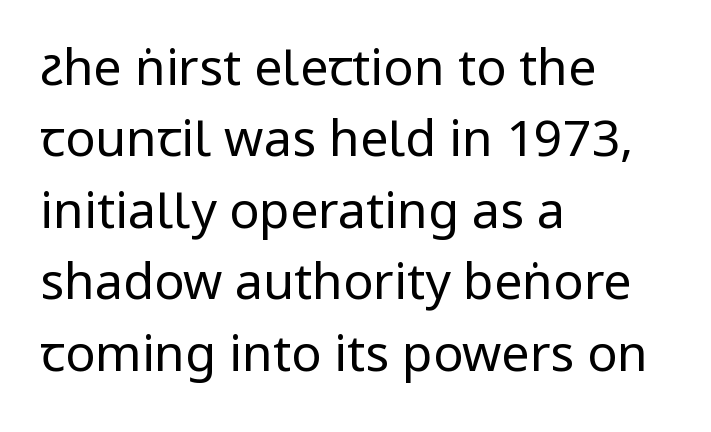
The image shows 50 px regular-weight, condensed sans-serif type, upright; set left-aligned, normal line spacing (1.43x), normal letter spacing, not underlined; low stroke contrast and a large x-height.
